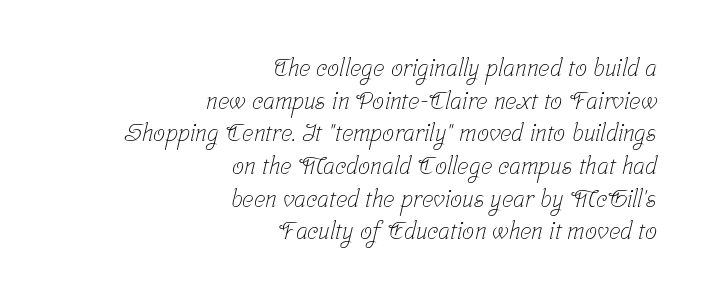
{"bold": "no", "underline": "no", "align": "right", "line_spacing": "normal", "line_spacing_ratio": 1.36, "letter_spacing": "normal", "letter_spacing_em": 0.0, "glyph_px": 24}
